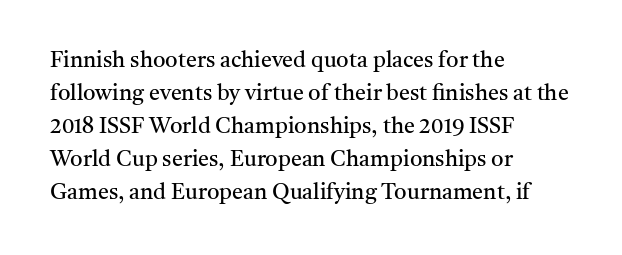
The image shows 22 px text type, upright; set left-aligned, normal line spacing (1.5x), normal letter spacing, not underlined.
